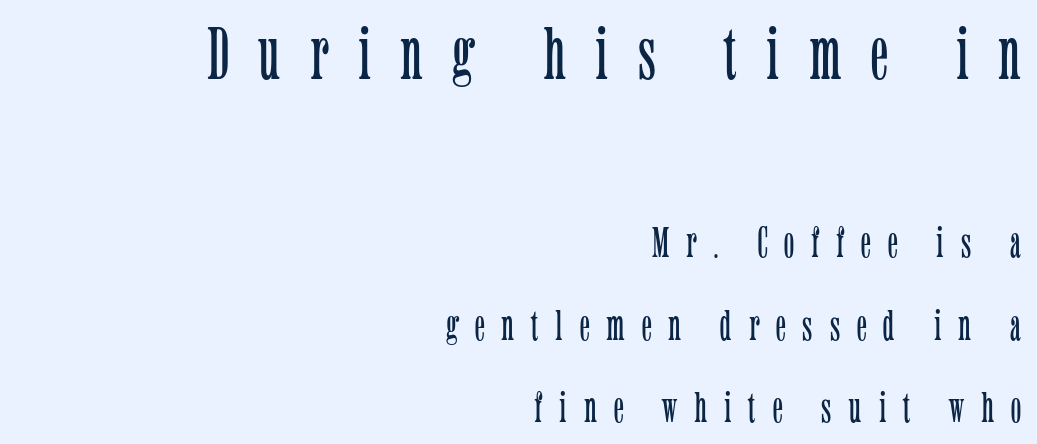
{"serif": "yes", "italic": "no", "bold": "no", "weight": "light", "width": "condensed", "stroke_contrast": "low", "x_height": "medium", "monospaced": "no", "underline": "no", "align": "right", "line_spacing": "loose", "line_spacing_ratio": 1.92, "letter_spacing": "wide", "letter_spacing_em": 0.39, "larger_block": "first", "size_ratio": 1.74, "glyph_px": 75}
